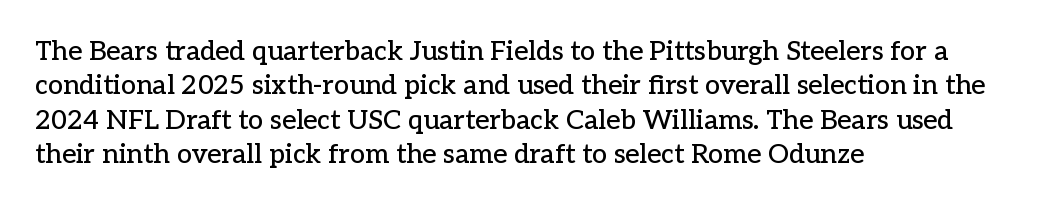
{"italic": "no", "underline": "no", "align": "left", "line_spacing": "normal", "line_spacing_ratio": 1.27, "letter_spacing": "normal", "letter_spacing_em": 0.0, "glyph_px": 27}
